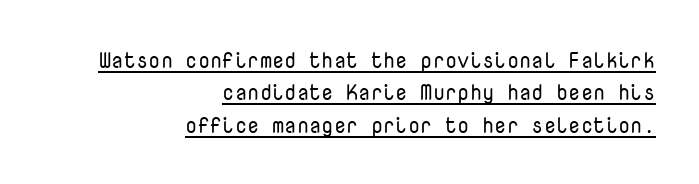
Q: Is the text bold? A: No.
Q: Is the text italic (slanted)? A: No, it is upright.
Q: Is the text underlined? A: Yes.
Q: How is the paragraph aligned? A: Right-aligned.
Q: Is the spacing between letters normal or unusually wide? A: Normal.
Q: Is the spacing between lines tight, normal or loose? A: Normal.
